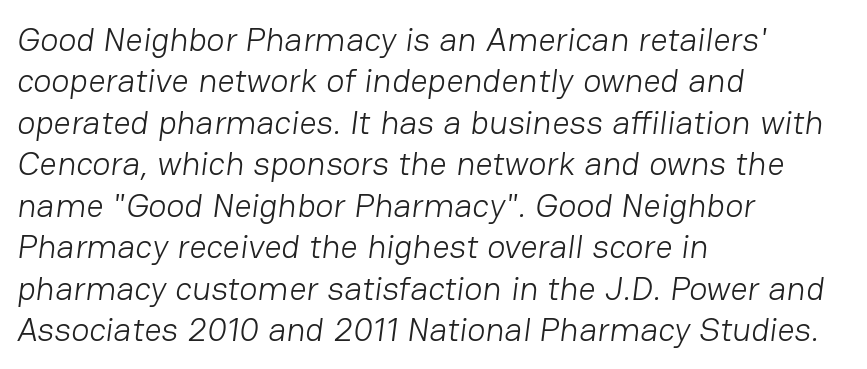
{"serif": "no", "bold": "no", "weight": "light", "width": "normal", "stroke_contrast": "low", "x_height": "medium", "monospaced": "no", "underline": "no", "align": "left", "line_spacing_ratio": 1.22, "letter_spacing": "normal", "letter_spacing_em": 0.0, "glyph_px": 34}
